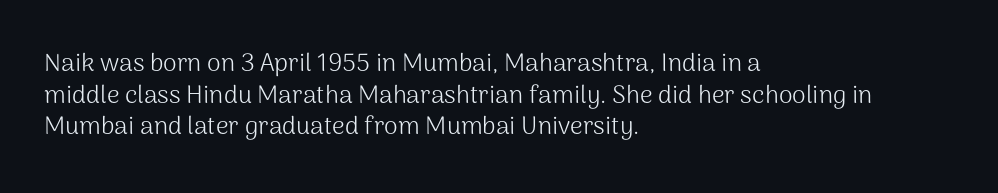
The image shows 25 px text type, upright; set left-aligned, normal line spacing (1.27x), normal letter spacing, not underlined.
